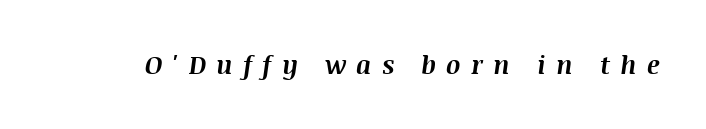
{"italic": "yes", "lean": "right", "slant_degrees": 8, "bold": "yes", "underline": "no", "letter_spacing": "wide", "letter_spacing_em": 0.41, "glyph_px": 25}
